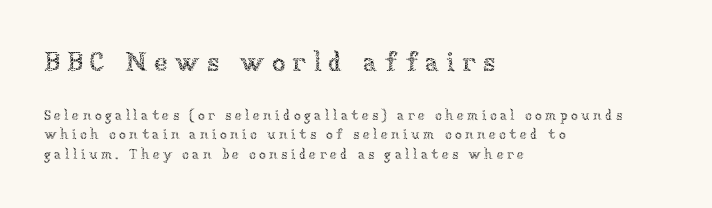
Unmarked baselines from the first word to the last. If you drew a line through each stem, it would be perfectly vertical. Varying glyph widths throughout — classic text-font behaviour. The paragraph shown leans on its left margin. Stroke thickness stays within the range of a standard reading face or lighter.
